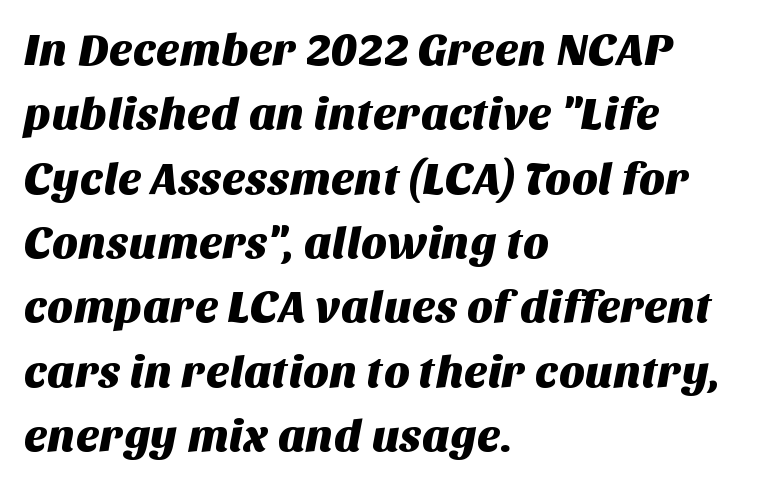
Q: Is the typeface a serif or a sans-serif typeface? A: Sans-serif.
Q: Is the text underlined? A: No.
Q: How is the paragraph aligned? A: Left-aligned.
Q: Is the spacing between letters normal or unusually wide? A: Normal.
Q: Is the spacing between lines tight, normal or loose? A: Normal.
Q: Width (condensed, normal, or wide)? A: Normal.
Q: Stroke contrast? A: Medium.
Q: x-height? A: Large.
Q: Monospaced? A: No.
